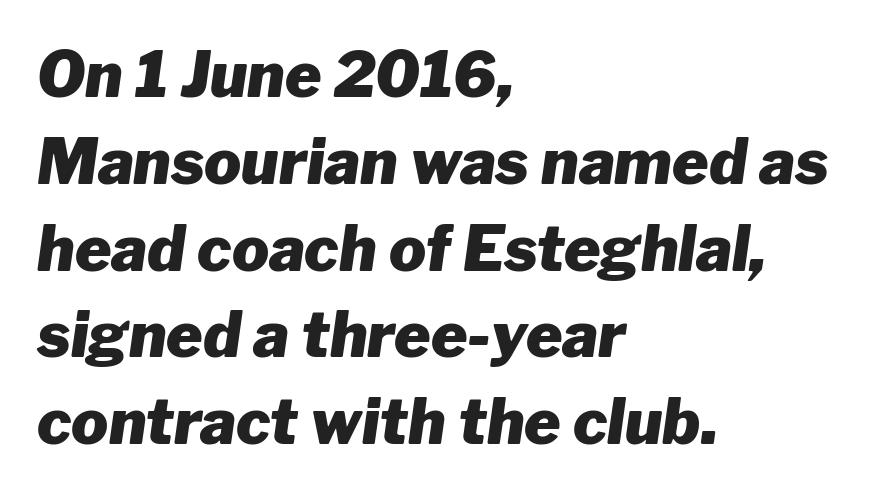
Q: Is the text bold? A: Yes.
Q: Is the text italic (slanted)? A: Yes, it leans right by about 8 degrees.
Q: Is the text underlined? A: No.
Q: How is the paragraph aligned? A: Left-aligned.
Q: Is the spacing between letters normal or unusually wide? A: Normal.
Q: Is the spacing between lines tight, normal or loose? A: Normal.
Q: Width (condensed, normal, or wide)? A: Normal.
Q: Stroke contrast? A: Low.
Q: x-height? A: Medium.
Q: Monospaced? A: No.
